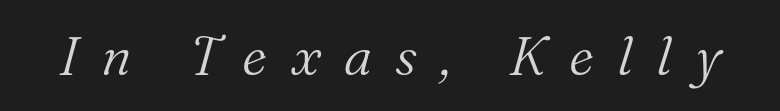
The passage shown is typed in a proportional face where columns would drift. Decoration check: the copy has no underline. Look at the bottom of the vertical strokes: they flare into serifs here. The font's italic variant was chosen for this text. Here the glyphs are tracked loosely, breaking word shapes into spaced letters.
